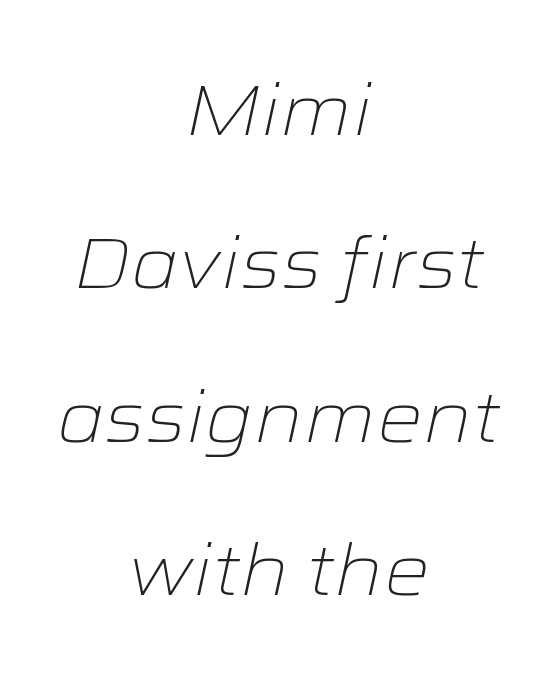
The image shows 72 px light, wide type, italic (leaning right); set centered, loose line spacing (2.13x), normal letter spacing, not underlined; low stroke contrast and a medium x-height.
